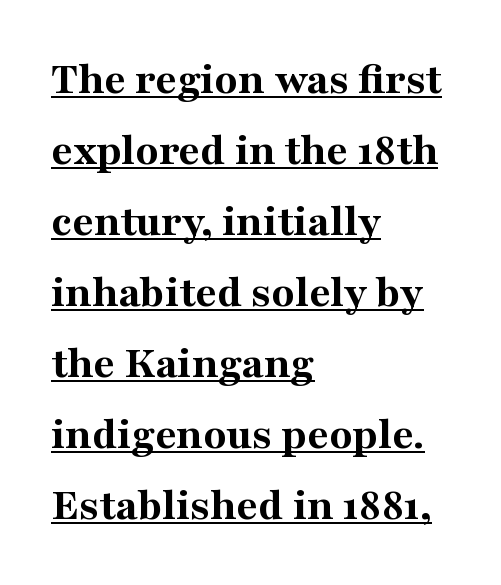
This rendering leaves character spacing at its baseline value. The lettering stays uniformly vertical, giving the passage a roman look. Left-aligned paragraph, ragged on the right. Vertically, the passage feels balanced, rows spaced as you'd expect. Glance below the letters and you will spot a drawn line. The type family on display is of the serif kind.
